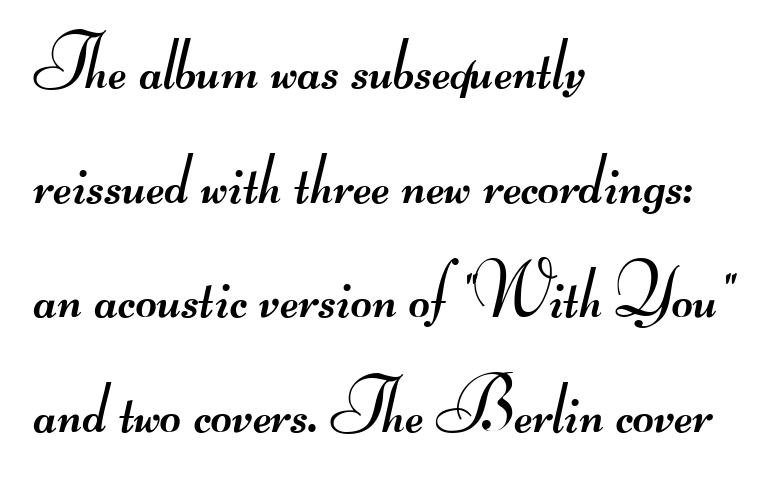
Q: Is the text bold? A: No.
Q: Is the typeface a serif or a sans-serif typeface? A: Sans-serif.
Q: Is the text underlined? A: No.
Q: How is the paragraph aligned? A: Left-aligned.
Q: Is the spacing between letters normal or unusually wide? A: Normal.
Q: Is the spacing between lines tight, normal or loose? A: Normal.
Q: Width (condensed, normal, or wide)? A: Wide.
Q: Stroke contrast? A: Medium.
Q: Monospaced? A: No.
